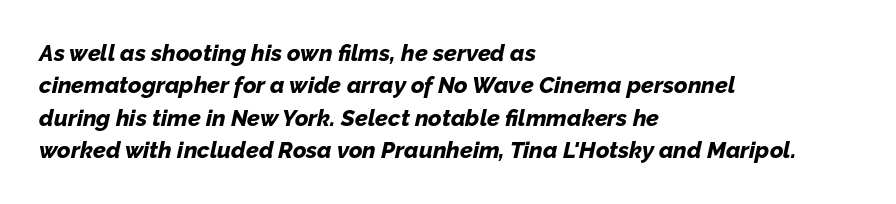
The image shows 23 px bold type, italic (leaning right); set left-aligned, normal line spacing (1.41x), normal letter spacing, not underlined.
